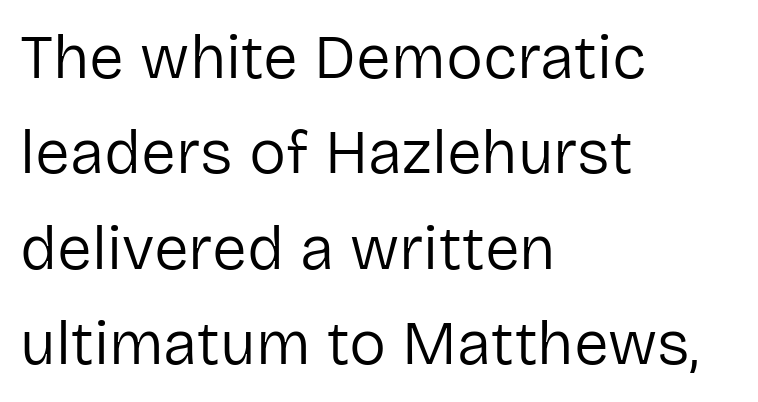
Descenders hang freely into open space. These lines were composed using upright roman letters. Does extra space separate the letters? No, they use regular spacing. The rendering shows plain stroke endings on the letterforms — a sans-serif design.
